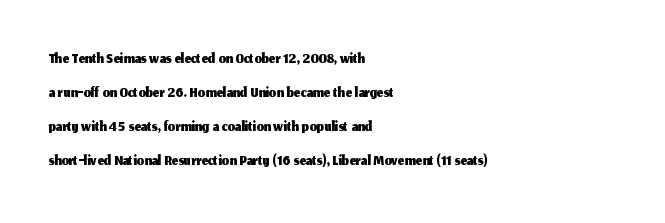
{"italic": "no", "underline": "no", "align": "left", "line_spacing": "normal", "line_spacing_ratio": 1.48, "letter_spacing": "normal", "letter_spacing_em": 0.0, "glyph_px": 23}
